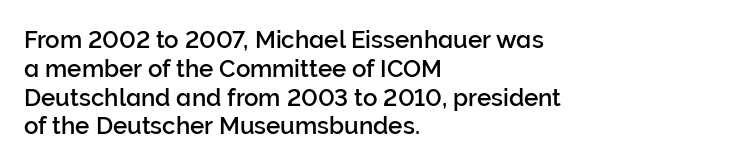
{"italic": "no", "underline": "no", "align": "left", "line_spacing_ratio": 1.2, "letter_spacing": "normal", "letter_spacing_em": 0.0, "glyph_px": 24}
